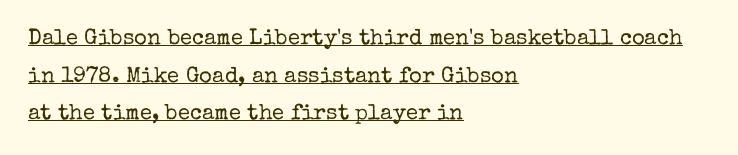
{"italic": "no", "bold": "no", "underline": "yes", "align": "left", "line_spacing_ratio": 1.71, "letter_spacing": "normal", "letter_spacing_em": 0.0, "glyph_px": 22}
